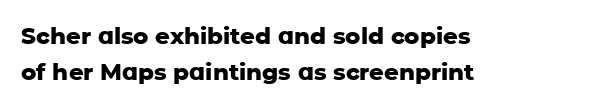
{"italic": "no", "bold": "yes", "underline": "no", "align": "left", "line_spacing": "normal", "line_spacing_ratio": 1.57, "letter_spacing": "normal", "letter_spacing_em": 0.0, "glyph_px": 23}
